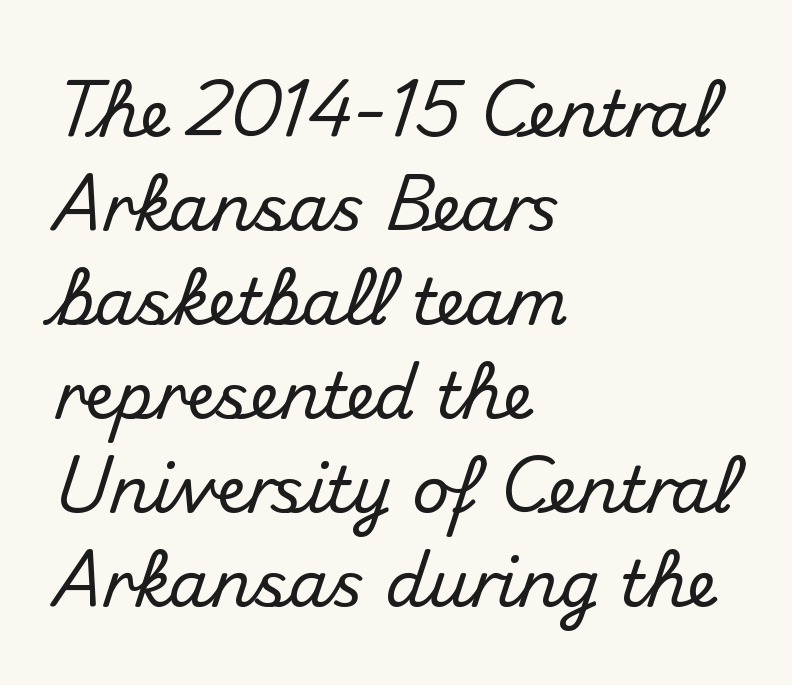
Characters follow at the spacing the type designer built in. The words here are not underlined. Compared with a centered layout, this one pins lines to the left instead. The text was rendered using a sans face with plain stroke endings.
